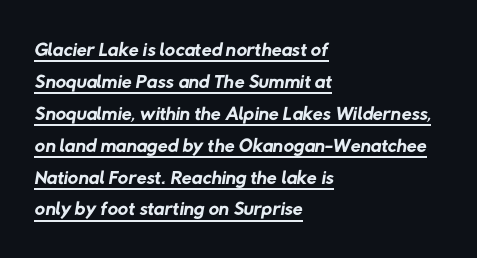
The image shows 29 px regular-weight sans-serif type; set left-aligned, tight line spacing (1.1x), normal letter spacing, underlined; low stroke contrast and a medium x-height.
